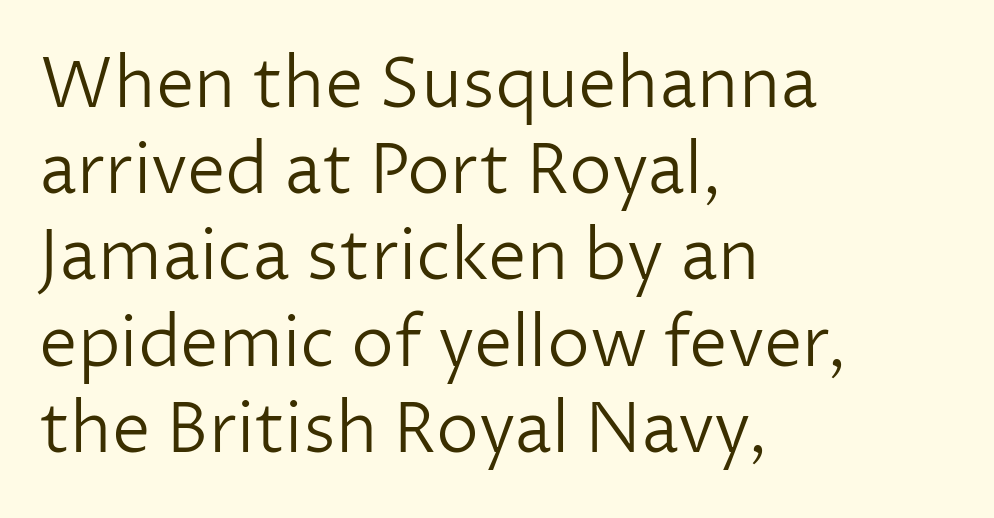
The font's upright variant was chosen for this text. Casual observation: everything's shoved over to the left. What's the leading like? Ordinary, nothing unusual. The font is comparable to plain body text, perhaps lighter. Between one letter and the next there's only the usual sliver of space. Nope, no serifs anywhere on these letters.
